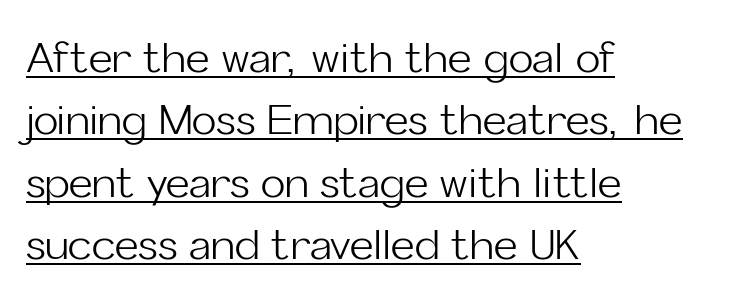
{"serif": "no", "italic": "no", "bold": "no", "weight": "light", "width": "normal", "stroke_contrast": "low", "x_height": "medium", "monospaced": "no", "underline": "yes", "align": "left", "line_spacing": "normal", "line_spacing_ratio": 1.52, "letter_spacing": "normal", "letter_spacing_em": 0.0, "glyph_px": 41}
